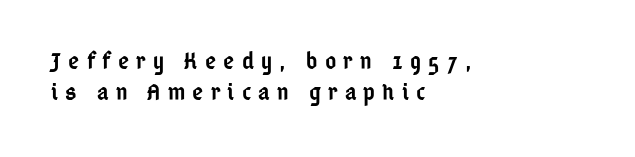
The image shows 24 px text type, upright; set left-aligned, normal line spacing (1.29x), unusually wide letter spacing (+0.3 em), not underlined.
